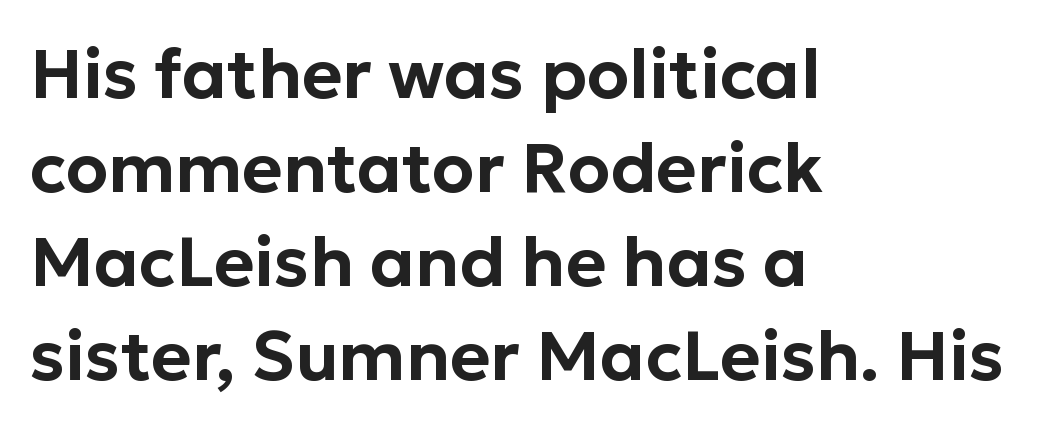
{"serif": "no", "italic": "no", "width": "normal", "stroke_contrast": "low", "x_height": "medium", "monospaced": "no", "underline": "no", "align": "left", "line_spacing": "normal", "line_spacing_ratio": 1.36, "letter_spacing": "normal", "letter_spacing_em": 0.0, "glyph_px": 69}
